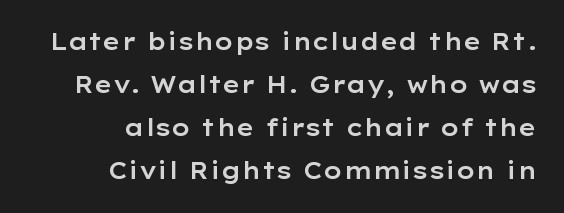
The text block is weighted toward the right margin, trailing off unevenly leftward. Do the letters lean? They stand straight. Tracking here is standard; glyphs follow each other at the usual distance. The strip under each line holds only bare page.
